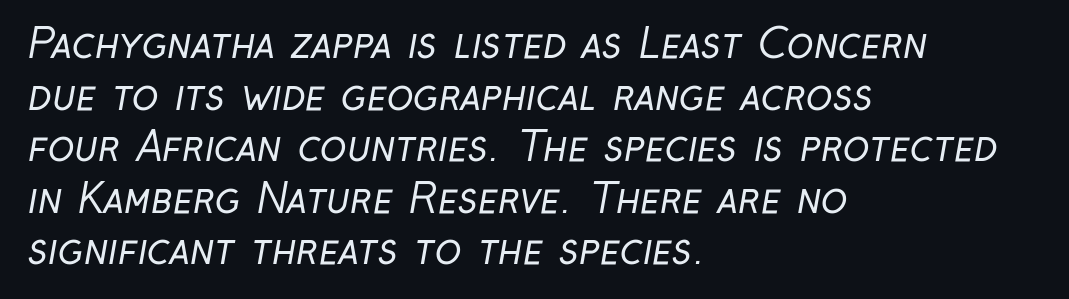
The image shows 40 px regular-weight, condensed sans-serif type; set left-aligned, normal line spacing (1.29x), normal letter spacing, not underlined; low stroke contrast and a medium x-height.
